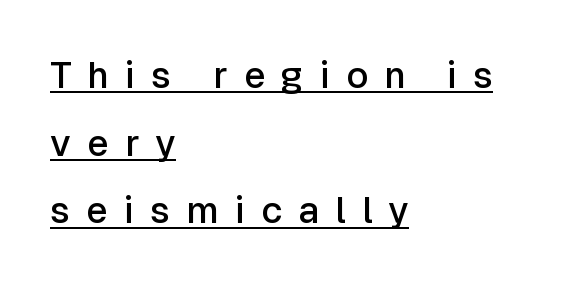
Q: Is the text bold? A: Semi-bold.
Q: Is the text italic (slanted)? A: No, it is upright.
Q: Is the typeface a serif or a sans-serif typeface? A: Sans-serif.
Q: Is the text underlined? A: Yes.
Q: How is the paragraph aligned? A: Left-aligned.
Q: Is the spacing between letters normal or unusually wide? A: Unusually wide.
Q: Width (condensed, normal, or wide)? A: Normal.
Q: Stroke contrast? A: Low.
Q: x-height? A: Medium.
Q: Monospaced? A: No.
